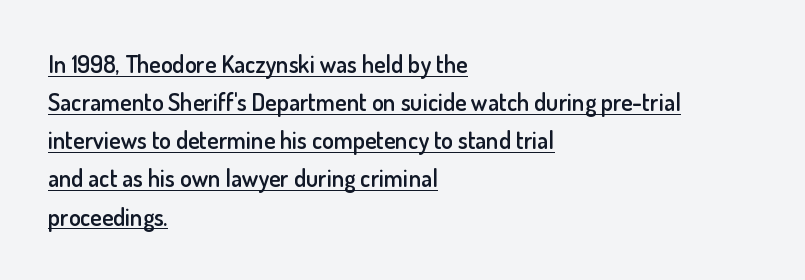
The passage shown stacks its lines at a standard gap. The lettering holds an erect, upright posture throughout. No extra tracking has been applied to these lines. Compared with a centered layout, this one pins lines to the left instead.
